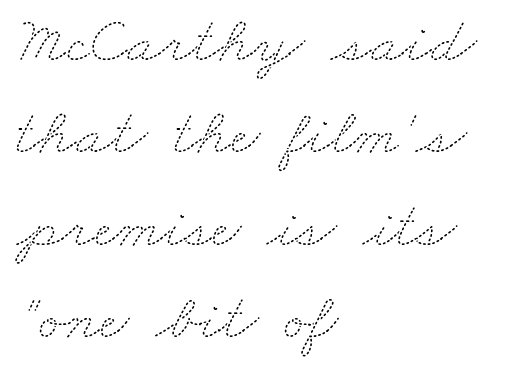
Q: Is the text bold? A: No.
Q: Is the text underlined? A: No.
Q: How is the paragraph aligned? A: Left-aligned.
Q: Is the spacing between letters normal or unusually wide? A: Normal.
Q: Is the spacing between lines tight, normal or loose? A: Normal.
Q: Width (condensed, normal, or wide)? A: Wide.
Q: Stroke contrast? A: Medium.
Q: x-height? A: Small.
Q: Monospaced? A: No.
